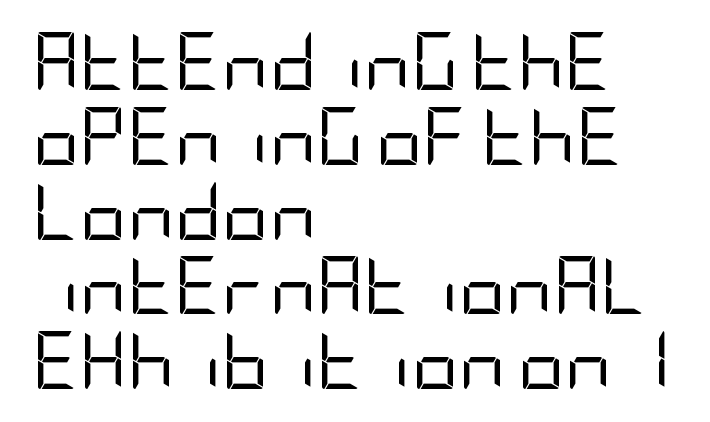
{"serif": "no", "italic": "no", "bold": "no", "weight": "regular", "width": "condensed", "stroke_contrast": "low", "x_height": "large", "underline": "no", "align": "left", "line_spacing": "normal", "line_spacing_ratio": 1.29, "letter_spacing": "normal", "letter_spacing_em": 0.0, "glyph_px": 58}
